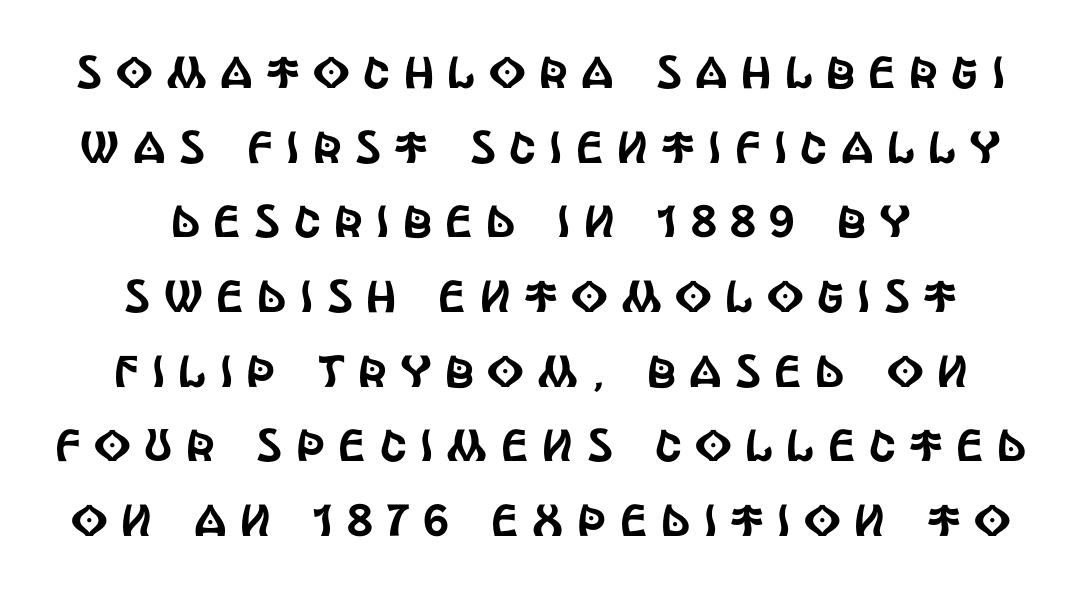
{"serif": "no", "italic": "no", "width": "condensed", "x_height": "large", "monospaced": "no", "underline": "no", "align": "center", "line_spacing": "normal", "line_spacing_ratio": 1.66, "letter_spacing": "wide", "letter_spacing_em": 0.3, "glyph_px": 45}
